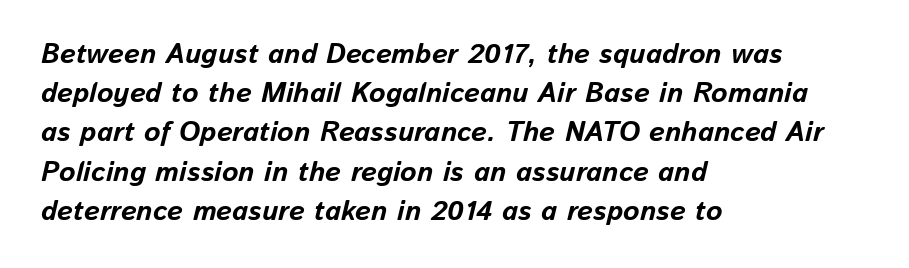
The image shows 28 px bold type, italic (leaning right); set left-aligned, normal line spacing (1.4x), normal letter spacing, not underlined; low stroke contrast and a medium x-height.
